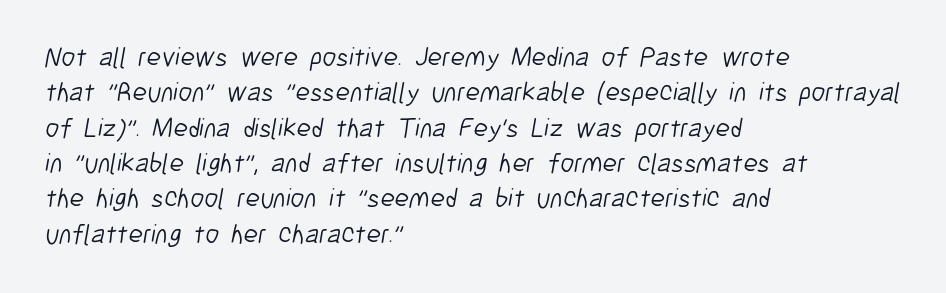
Q: Is the text bold? A: No.
Q: Is the text underlined? A: No.
Q: How is the paragraph aligned? A: Left-aligned.
Q: Is the spacing between letters normal or unusually wide? A: Normal.
Q: Is the spacing between lines tight, normal or loose? A: Normal.
